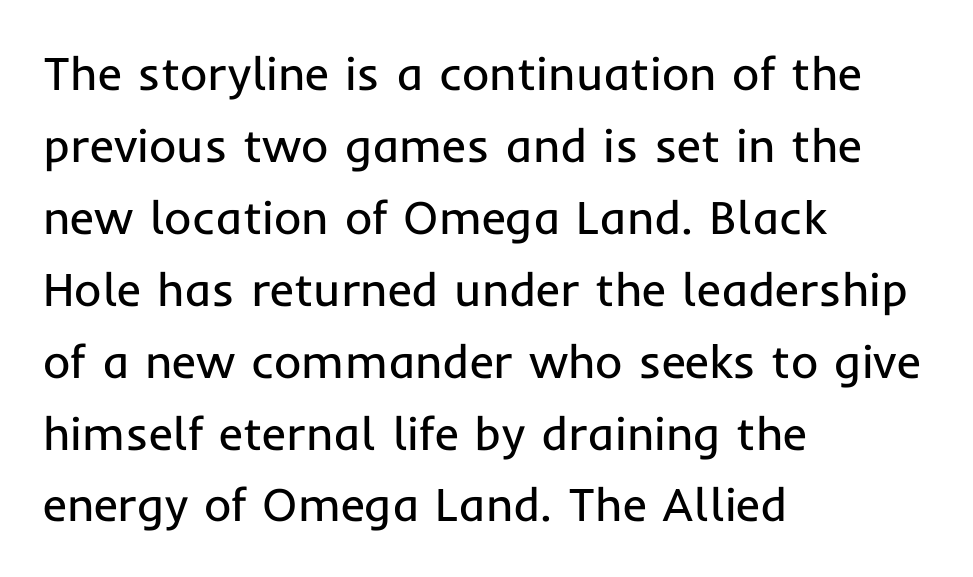
The image shows 47 px regular-weight sans-serif type, upright; set left-aligned, normal line spacing (1.53x), normal letter spacing, not underlined; low stroke contrast and a medium x-height.
